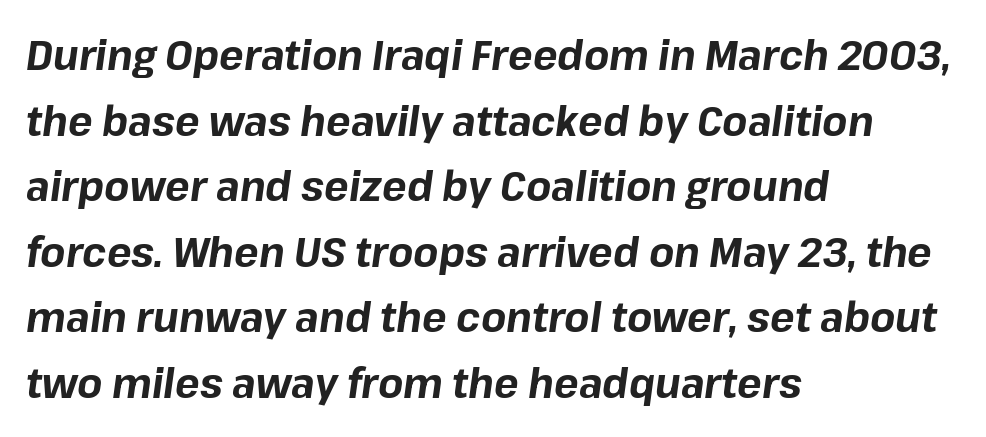
{"italic": "yes", "lean": "right", "slant_degrees": 8, "bold": "yes", "weight": "bold", "width": "normal", "stroke_contrast": "low", "x_height": "medium", "monospaced": "no", "underline": "no", "align": "left", "line_spacing": "normal", "line_spacing_ratio": 1.6, "letter_spacing": "normal", "letter_spacing_em": 0.0, "glyph_px": 41}
